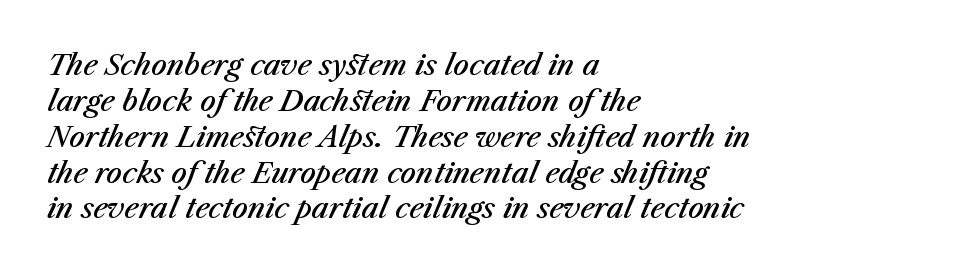
{"italic": "yes", "lean": "right", "slant_degrees": 23, "bold": "semi", "weight": "semibold", "width": "normal", "stroke_contrast": "medium", "x_height": "medium", "monospaced": "no", "underline": "no", "align": "left", "line_spacing": "normal", "line_spacing_ratio": 1.28, "letter_spacing": "normal", "letter_spacing_em": 0.0, "glyph_px": 28}
